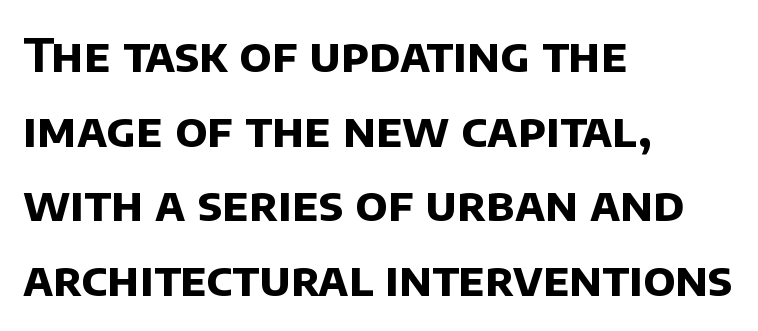
{"serif": "no", "bold": "yes", "weight": "bold", "width": "normal", "stroke_contrast": "low", "x_height": "large", "monospaced": "no", "underline": "no", "align": "left", "line_spacing": "normal", "line_spacing_ratio": 1.59, "letter_spacing": "normal", "letter_spacing_em": 0.0, "glyph_px": 47}
